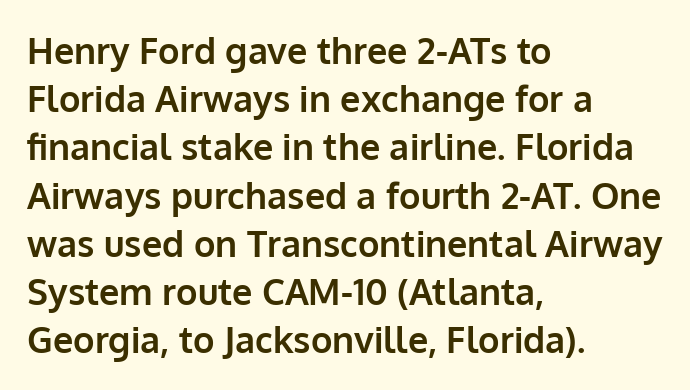
{"serif": "no", "italic": "no", "bold": "yes", "weight": "bold", "width": "normal", "stroke_contrast": "low", "x_height": "medium", "monospaced": "no", "underline": "no", "align": "left", "line_spacing": "normal", "line_spacing_ratio": 1.34, "letter_spacing": "normal", "letter_spacing_em": 0.0, "glyph_px": 36}
